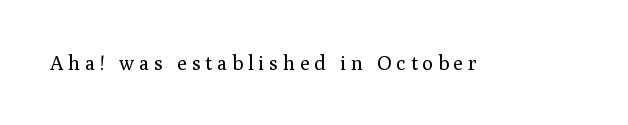
Q: Is the text bold? A: No.
Q: Is the text italic (slanted)? A: No, it is upright.
Q: Is the text underlined? A: No.
Q: Is the spacing between letters normal or unusually wide? A: Unusually wide.
